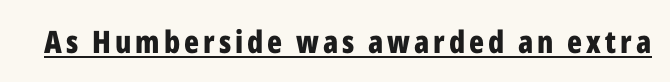
Q: Is the text bold? A: Yes.
Q: Is the text italic (slanted)? A: No, it is upright.
Q: Is the typeface a serif or a sans-serif typeface? A: Sans-serif.
Q: Is the text underlined? A: Yes.
Q: Width (condensed, normal, or wide)? A: Condensed.
Q: Stroke contrast? A: Low.
Q: x-height? A: Medium.
Q: Monospaced? A: No.
